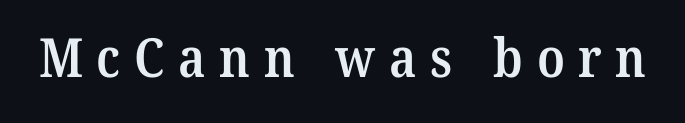
{"serif": "yes", "bold": "semi", "weight": "semibold", "width": "normal", "stroke_contrast": "medium", "x_height": "medium", "monospaced": "no", "underline": "no", "letter_spacing": "wide", "letter_spacing_em": 0.25, "glyph_px": 54}
